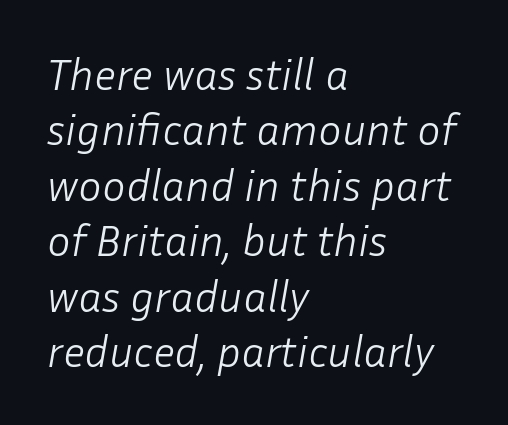
These lines are rendered in a variable-pitch font. The rag falls on the right side of this text block. One glance says typical: line gaps are just what's usual. What stands out about the letter spacing? Nothing — it is the standard amount. Is the stroke heavy? The answer is a plain regular-or-lighter. Glance below the letters and you will spot only blank space.
